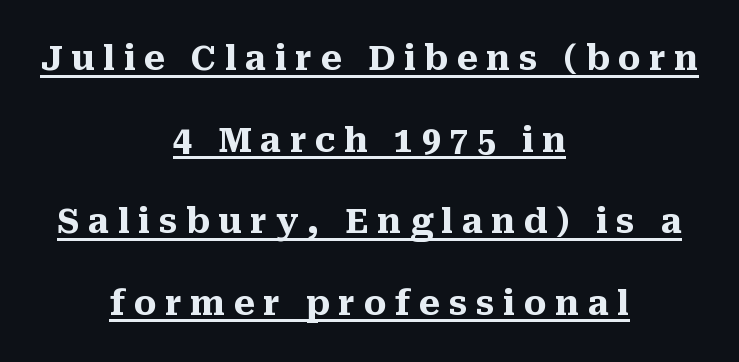
Do the letters lean? They stand straight. The text was rendered using a seriffed face with decorative stroke endings. If you folded the block vertically in half, each line would mirror itself in length. The horizontal fit of the characters is loose and conspicuously gappy.
